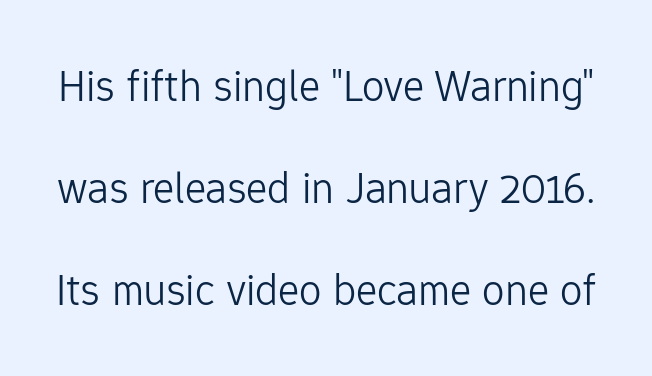
Loosely led — the rows are spread out. Letterform terminals end flat and unadorned throughout the passage. These lines are rendered in a variable-pitch font. The lettering holds an erect, upright posture throughout. Is the type heavy? It reads as light-to-regular instead. The passage shown is not underscored anywhere.
